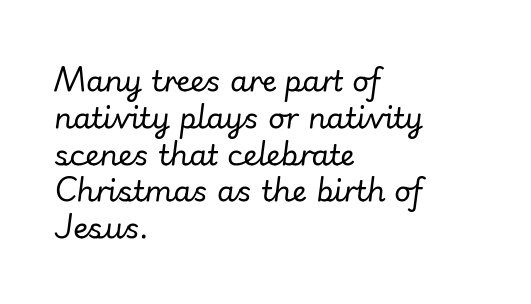
{"italic": "yes", "lean": "right", "slant_degrees": 7, "bold": "no", "weight": "regular", "width": "normal", "stroke_contrast": "low", "x_height": "small", "monospaced": "no", "underline": "no", "align": "left", "line_spacing": "normal", "line_spacing_ratio": 1.27, "letter_spacing": "normal", "letter_spacing_em": 0.0, "glyph_px": 29}
